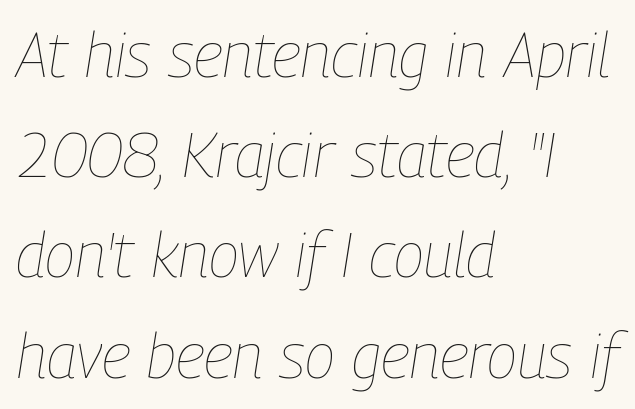
{"italic": "yes", "lean": "right", "slant_degrees": 9, "bold": "no", "weight": "thin", "width": "condensed", "stroke_contrast": "low", "x_height": "medium", "monospaced": "no", "underline": "no", "align": "left", "line_spacing": "normal", "line_spacing_ratio": 1.59, "letter_spacing": "normal", "letter_spacing_em": 0.0, "glyph_px": 63}
